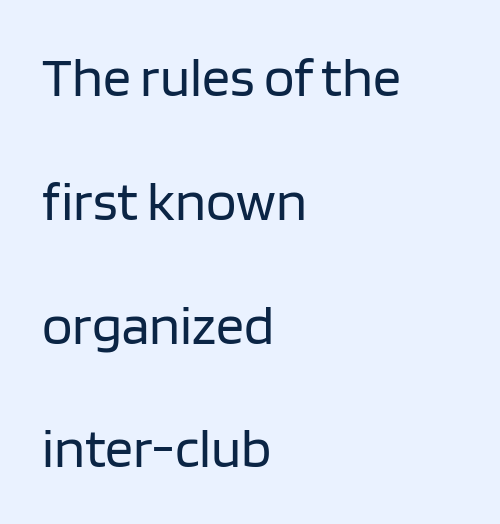
The image shows 56 px regular-weight sans-serif type, upright; set left-aligned, loose line spacing (2.21x), normal letter spacing, not underlined; low stroke contrast and a large x-height.
